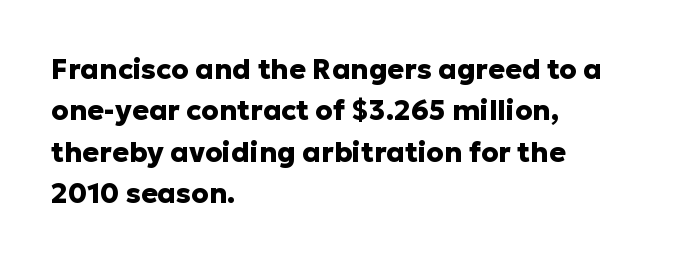
The image shows 28 px heavy sans-serif type, upright; set left-aligned, normal line spacing (1.48x), normal letter spacing, not underlined; low stroke contrast and a medium x-height.
